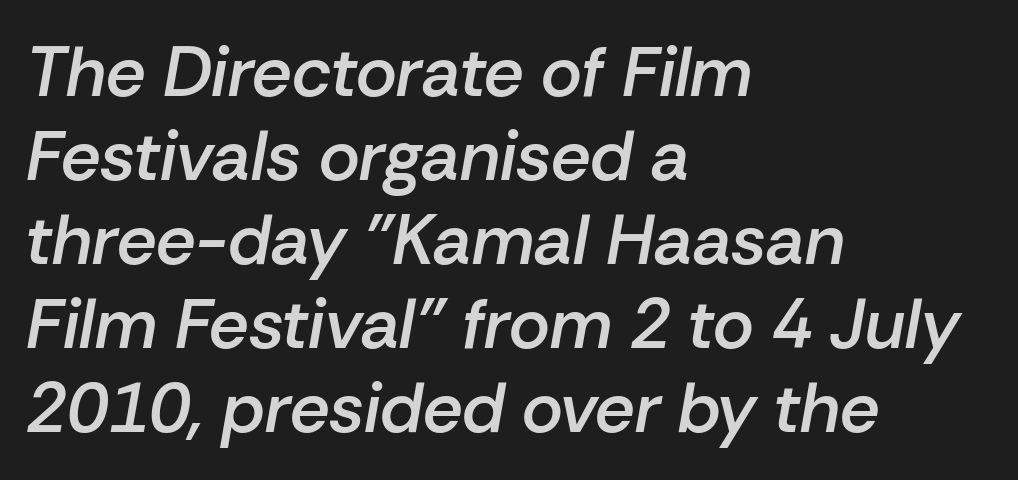
{"italic": "yes", "lean": "right", "slant_degrees": 10, "bold": "semi", "weight": "semibold", "width": "normal", "stroke_contrast": "low", "x_height": "medium", "monospaced": "no", "underline": "no", "align": "left", "line_spacing_ratio": 1.2, "letter_spacing": "normal", "letter_spacing_em": 0.0, "glyph_px": 70}
